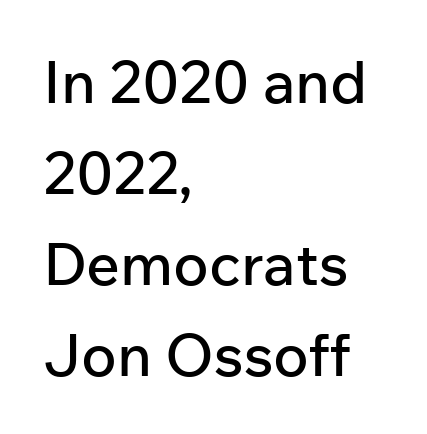
A roman cut, with each character standing at attention. Interline gaps are of average width in this sample. The passage shown has conventional tracking throughout. Does the copy run flush right? No — it runs flush left. Bare-footed words on every line.
